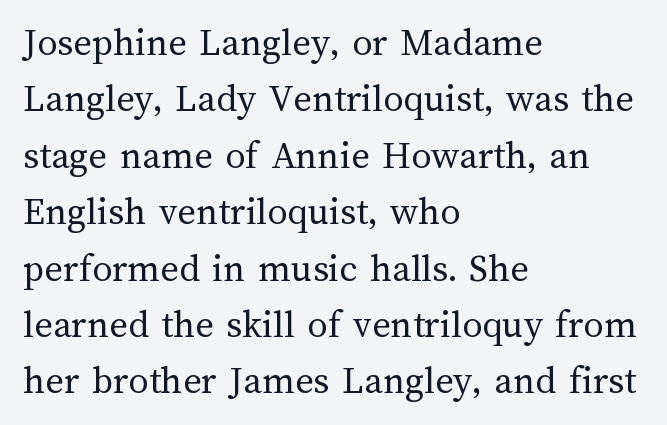
{"italic": "no", "bold": "no", "weight": "regular", "width": "normal", "stroke_contrast": "medium", "x_height": "medium", "monospaced": "no", "underline": "no", "align": "left", "line_spacing": "normal", "line_spacing_ratio": 1.41, "letter_spacing": "normal", "letter_spacing_em": 0.0, "glyph_px": 40}
